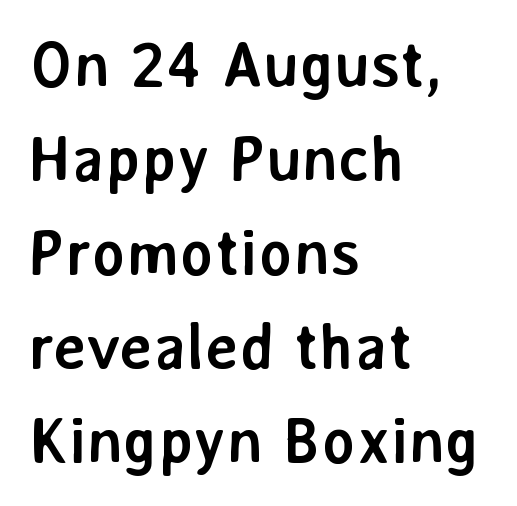
{"serif": "no", "italic": "no", "bold": "yes", "weight": "semibold", "width": "normal", "stroke_contrast": "low", "x_height": "medium", "monospaced": "no", "underline": "no", "align": "left", "line_spacing": "normal", "line_spacing_ratio": 1.47, "letter_spacing": "normal", "letter_spacing_em": 0.0, "glyph_px": 64}
